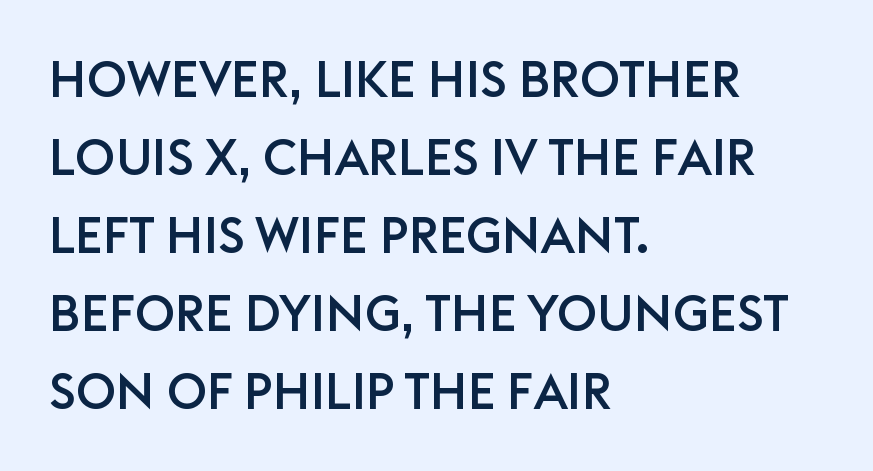
Characters remain perfectly vertical along every line. This rendering uses left alignment, leaving the right contour irregular. The passage shown stacks its lines at a standard gap. A bare baseline throughout the passage.
